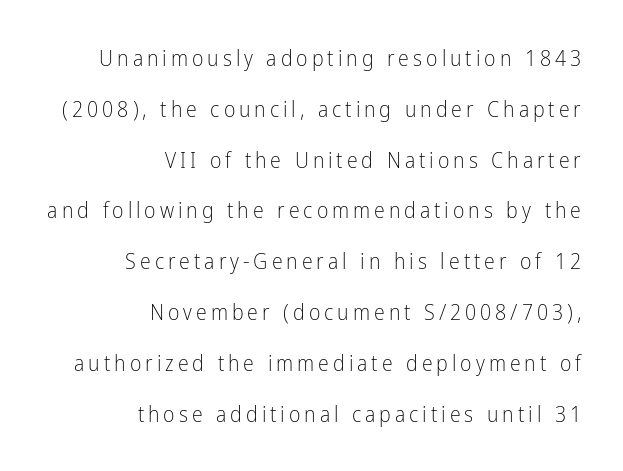
{"italic": "no", "bold": "no", "underline": "no", "align": "right", "line_spacing": "loose", "line_spacing_ratio": 2.31, "glyph_px": 22}
